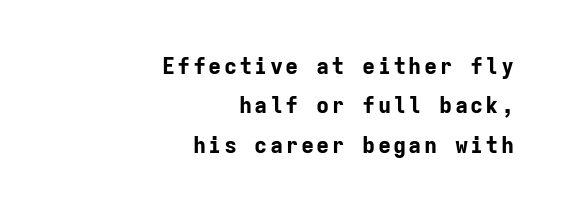
The image shows 22 px bold type, upright; set right-aligned, line spacing 1.79x, not underlined.
